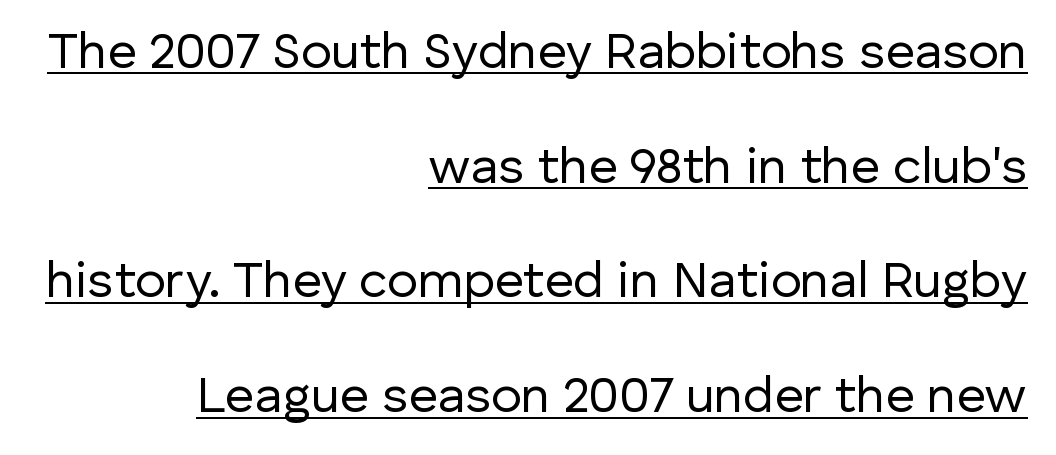
The image shows 51 px regular-weight sans-serif type, upright; set right-aligned, loose line spacing (2.25x), normal letter spacing, underlined; low stroke contrast and a medium x-height.
